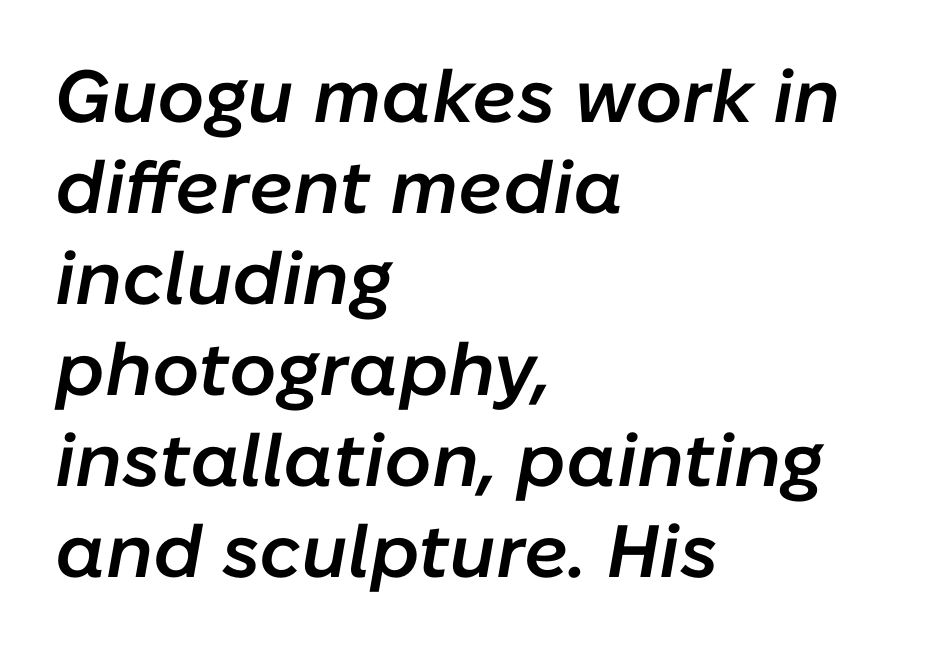
{"italic": "yes", "lean": "right", "slant_degrees": 10, "bold": "semi", "weight": "semibold", "width": "normal", "stroke_contrast": "low", "x_height": "medium", "monospaced": "no", "underline": "no", "align": "left", "line_spacing_ratio": 1.23, "letter_spacing": "normal", "letter_spacing_em": 0.0, "glyph_px": 74}
